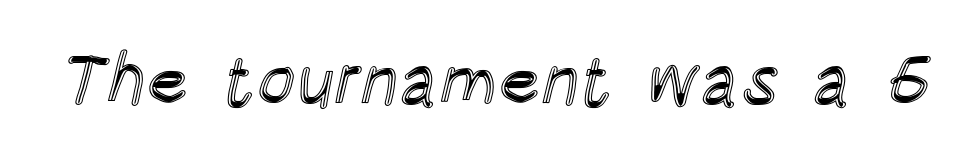
Q: Is the text italic (slanted)? A: Yes.
Q: Is the text underlined? A: No.
Q: Is the spacing between letters normal or unusually wide? A: Normal.
Q: Width (condensed, normal, or wide)? A: Condensed.
Q: x-height? A: Large.
Q: Monospaced? A: No.
